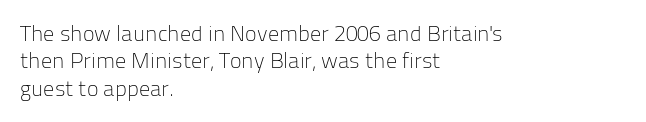
{"italic": "no", "bold": "no", "underline": "no", "align": "left", "line_spacing": "normal", "line_spacing_ratio": 1.25, "letter_spacing": "normal", "letter_spacing_em": 0.0, "glyph_px": 22}
